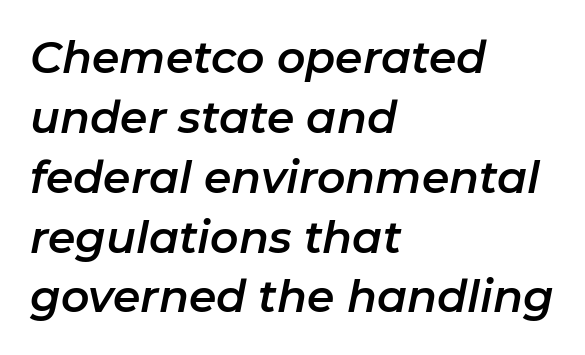
Is there much room between lines? A standard amount, neither cramped nor airy. Every character sits at an angle, as italics do. The letters advance in unequal steps, a hallmark of proportional type. Leftover space on each line is placed entirely after the last word. A typesetter would call this zero additional tracking.
